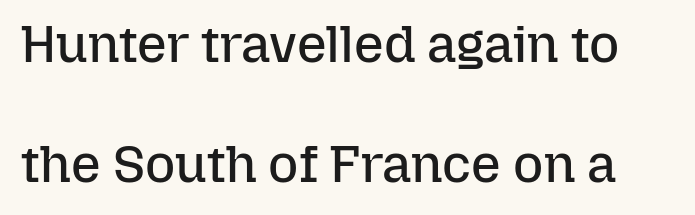
Q: Is the text bold? A: No.
Q: Is the text italic (slanted)? A: No, it is upright.
Q: Is the text underlined? A: No.
Q: Is the spacing between letters normal or unusually wide? A: Normal.
Q: Is the spacing between lines tight, normal or loose? A: Loose.
Q: Width (condensed, normal, or wide)? A: Normal.
Q: Stroke contrast? A: Low.
Q: x-height? A: Medium.
Q: Monospaced? A: No.
